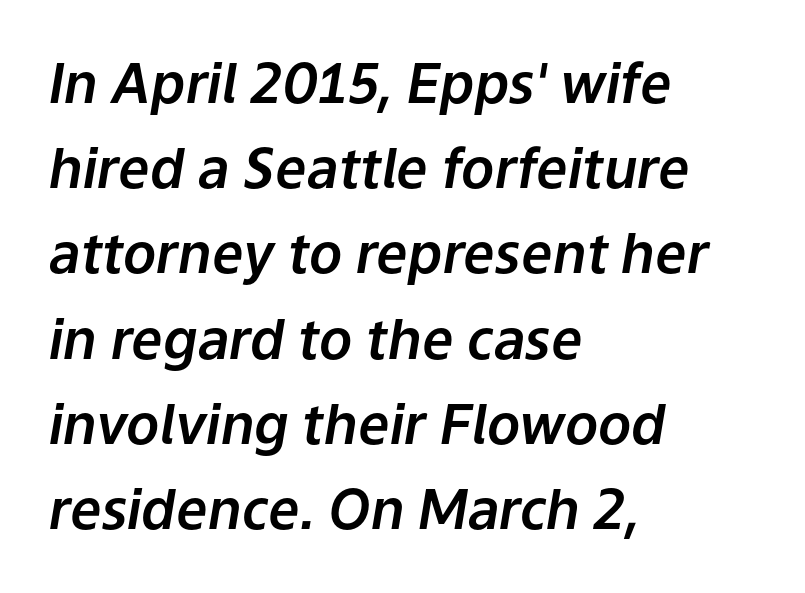
{"italic": "yes", "lean": "right", "slant_degrees": 9, "width": "normal", "stroke_contrast": "low", "x_height": "medium", "monospaced": "no", "underline": "no", "align": "left", "line_spacing": "normal", "line_spacing_ratio": 1.55, "letter_spacing": "normal", "letter_spacing_em": 0.0, "glyph_px": 55}
